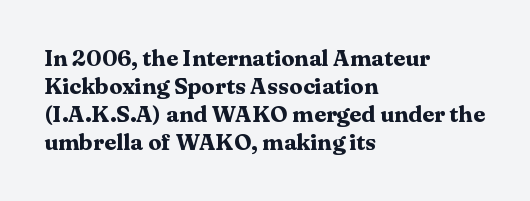
The image shows 22 px bold type, upright; set left-aligned, normal line spacing (1.28x), normal letter spacing, not underlined.
